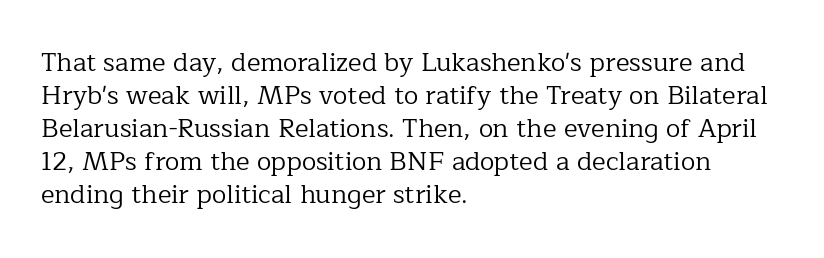
When letters stand straight like this, we call the style roman or upright. These lines sit exactly where default settings would place them. Students, note that the glyphs here touch the page at normal intervals. The passage shown is not bold in any degree. In CSS terms this would be text-align: left. Underlining? Definitely not there.
